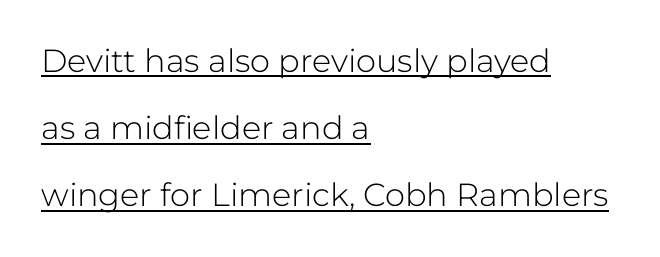
{"serif": "no", "italic": "no", "bold": "no", "weight": "light", "width": "normal", "stroke_contrast": "low", "x_height": "medium", "monospaced": "no", "underline": "yes", "align": "left", "line_spacing": "loose", "line_spacing_ratio": 2.1, "letter_spacing": "normal", "letter_spacing_em": 0.0, "glyph_px": 32}
